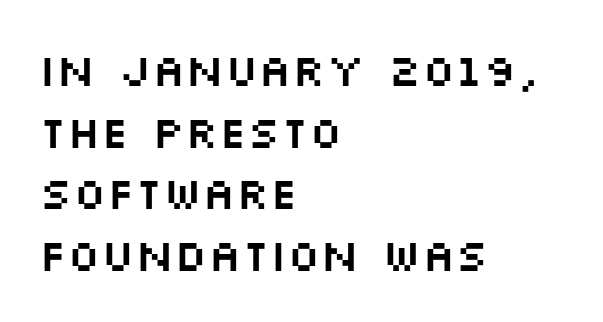
The image shows 45 px wide sans-serif type, upright; set left-aligned, normal line spacing (1.37x), normal letter spacing, not underlined; medium stroke contrast and a large x-height.
